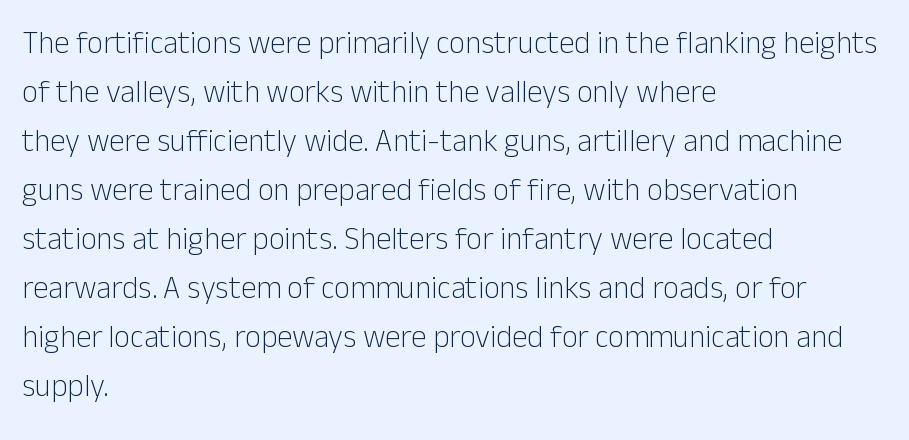
The image shows 31 px light sans-serif type, upright; set left-aligned, normal line spacing (1.58x), normal letter spacing, not underlined; low stroke contrast and a medium x-height.
